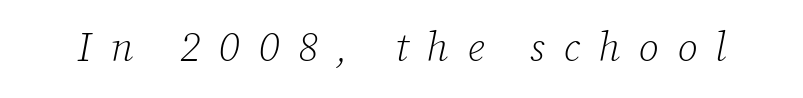
Q: Is the text bold? A: No.
Q: Is the text italic (slanted)? A: Yes, it leans right by about 12 degrees.
Q: Is the typeface a serif or a sans-serif typeface? A: Serif.
Q: Is the text underlined? A: No.
Q: Is the spacing between letters normal or unusually wide? A: Unusually wide.
Q: Width (condensed, normal, or wide)? A: Normal.
Q: Stroke contrast? A: Low.
Q: x-height? A: Medium.
Q: Monospaced? A: No.
